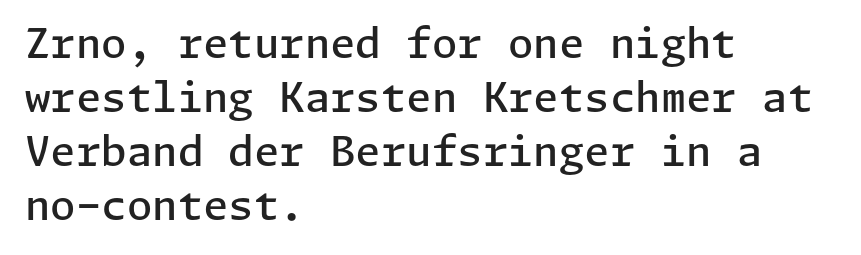
{"serif": "no", "italic": "no", "bold": "semi", "weight": "semibold", "width": "normal", "stroke_contrast": "low", "x_height": "medium", "underline": "no", "align": "left", "line_spacing": "normal", "line_spacing_ratio": 1.32, "letter_spacing": "normal", "letter_spacing_em": 0.0, "glyph_px": 41}
